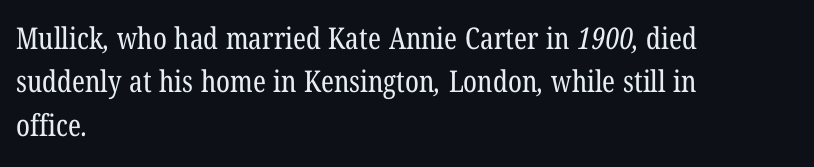
The horizontal fit of the characters is conventional and even. If you measured baseline to baseline, you'd find a middling distance. Letters have the restrained weight of plain body copy at most. Note the varied advance widths — an 'i' is clearly narrower than an 'm'.
